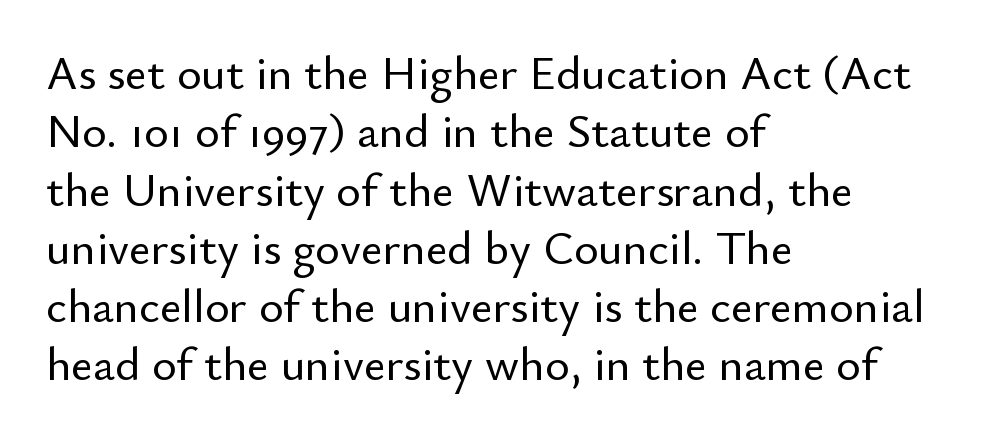
{"serif": "no", "italic": "no", "width": "normal", "stroke_contrast": "low", "x_height": "small", "monospaced": "no", "underline": "no", "align": "left", "line_spacing_ratio": 1.24, "letter_spacing": "normal", "letter_spacing_em": 0.0, "glyph_px": 47}
